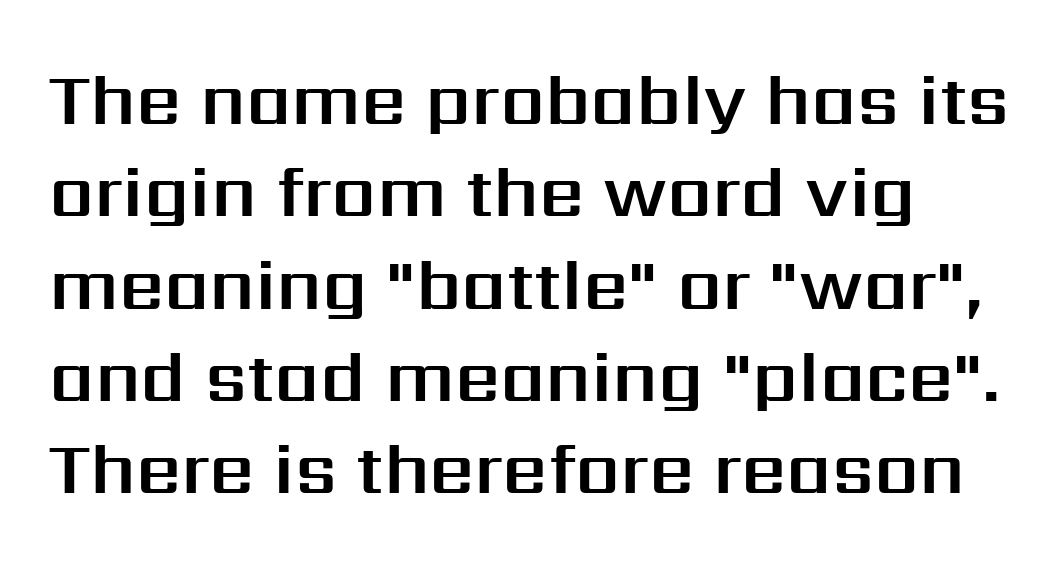
Q: Is the text italic (slanted)? A: No, it is upright.
Q: Is the typeface a serif or a sans-serif typeface? A: Sans-serif.
Q: Is the text underlined? A: No.
Q: Is the spacing between letters normal or unusually wide? A: Normal.
Q: Is the spacing between lines tight, normal or loose? A: Normal.
Q: Width (condensed, normal, or wide)? A: Normal.
Q: Stroke contrast? A: Medium.
Q: x-height? A: Medium.
Q: Monospaced? A: No.
